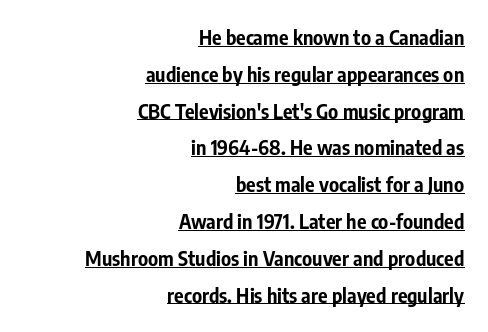
{"italic": "no", "bold": "yes", "underline": "yes", "align": "right", "line_spacing_ratio": 1.84, "letter_spacing": "normal", "letter_spacing_em": 0.0, "glyph_px": 20}
